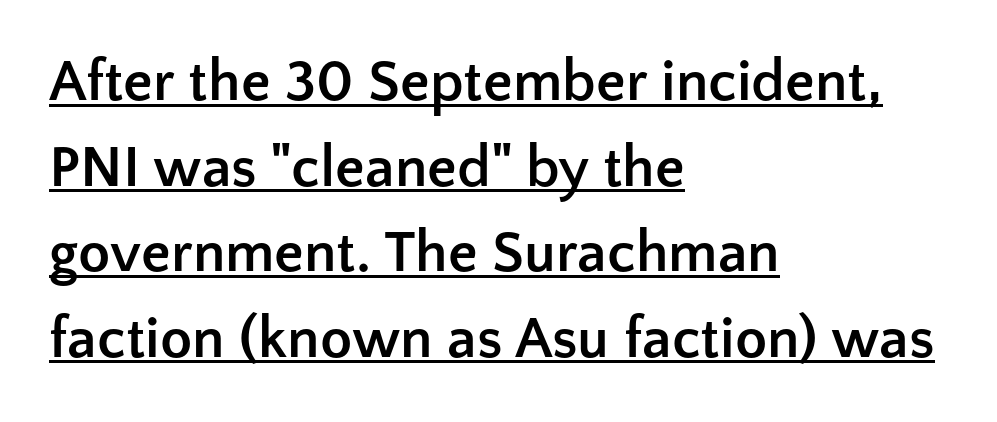
The image shows 59 px semibold sans-serif type, upright; set left-aligned, normal line spacing (1.45x), normal letter spacing, underlined; low stroke contrast and a medium x-height.
